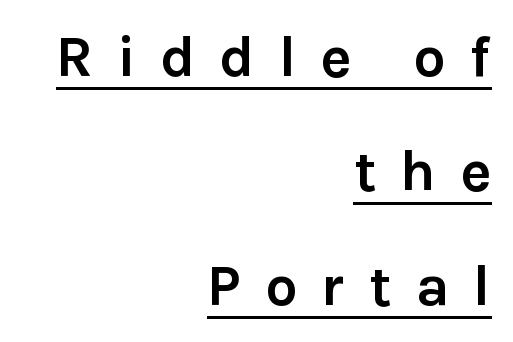
Q: Is the text bold? A: Yes.
Q: Is the text italic (slanted)? A: No, it is upright.
Q: Is the typeface a serif or a sans-serif typeface? A: Sans-serif.
Q: Is the text underlined? A: Yes.
Q: How is the paragraph aligned? A: Right-aligned.
Q: Is the spacing between letters normal or unusually wide? A: Unusually wide.
Q: Is the spacing between lines tight, normal or loose? A: Loose.
Q: Width (condensed, normal, or wide)? A: Normal.
Q: Stroke contrast? A: Low.
Q: x-height? A: Medium.
Q: Monospaced? A: No.
